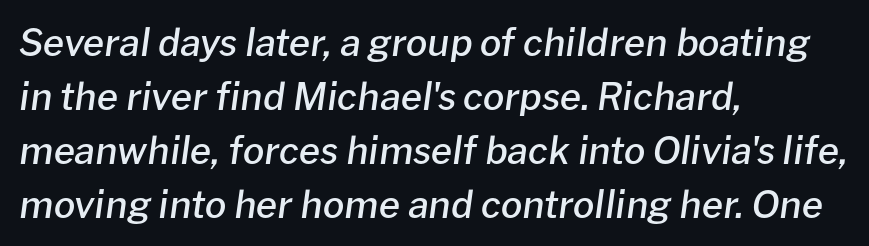
Each line starts at the same left margin while the right side varies. Is the type bold? Partly — it's a semibold, heavier than regular but not fully bold. In terms of posture, this sample is oblique. These lines are rendered in a variable-pitch font. One glance says typical: line gaps are just what's usual. Descenders hang freely into open space.
